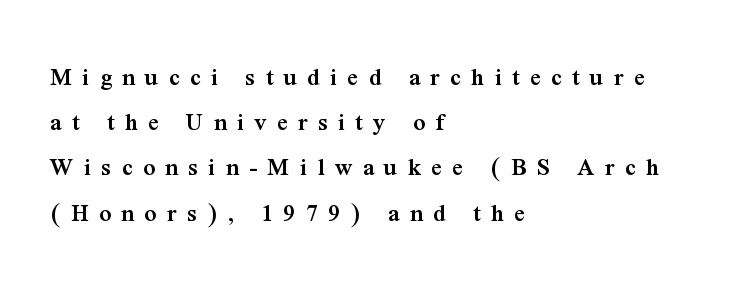
Q: Is the text bold? A: Semi-bold.
Q: Is the text italic (slanted)? A: No, it is upright.
Q: Is the text underlined? A: No.
Q: How is the paragraph aligned? A: Left-aligned.
Q: Is the spacing between letters normal or unusually wide? A: Unusually wide.
